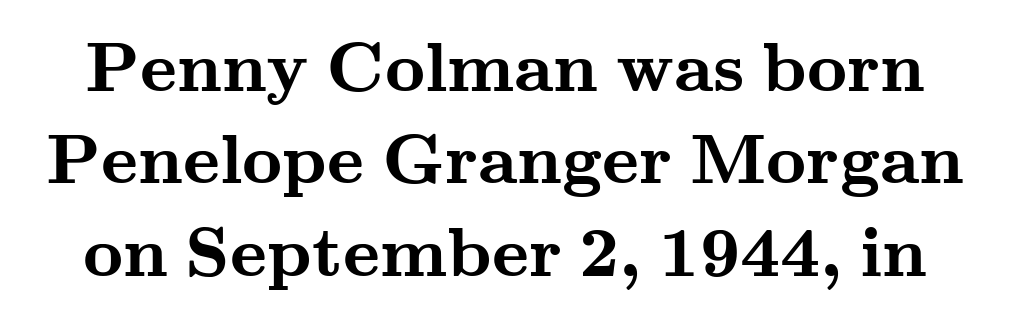
Q: Is the text bold? A: Yes.
Q: Is the text italic (slanted)? A: No, it is upright.
Q: Is the typeface a serif or a sans-serif typeface? A: Serif.
Q: Is the text underlined? A: No.
Q: Is the spacing between letters normal or unusually wide? A: Normal.
Q: Is the spacing between lines tight, normal or loose? A: Normal.
Q: Width (condensed, normal, or wide)? A: Wide.
Q: Stroke contrast? A: Medium.
Q: x-height? A: Small.
Q: Monospaced? A: No.
